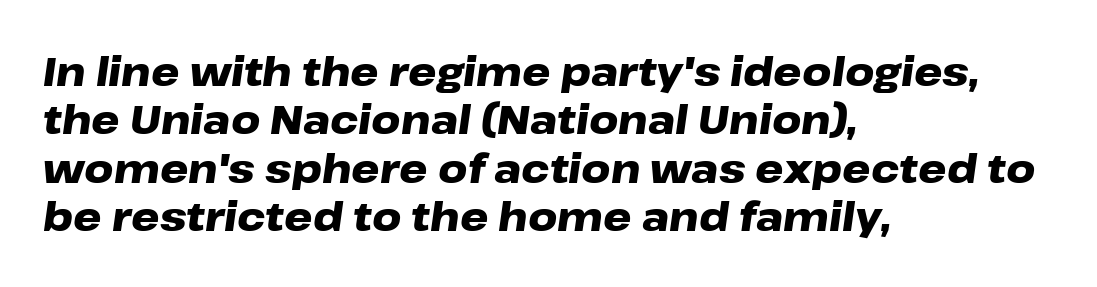
The image shows 40 px heavy, wide type, italic (leaning right); set left-aligned, line spacing 1.21x, normal letter spacing, not underlined; low stroke contrast and a medium x-height.
